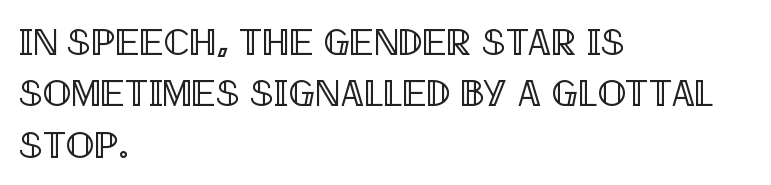
{"italic": "no", "width": "condensed", "x_height": "large", "monospaced": "no", "underline": "no", "align": "left", "line_spacing": "normal", "line_spacing_ratio": 1.35, "letter_spacing": "normal", "letter_spacing_em": 0.0, "glyph_px": 38}
